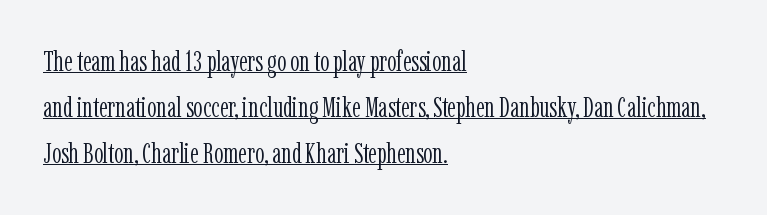
Q: Is the text bold? A: No.
Q: Is the text italic (slanted)? A: No, it is upright.
Q: Is the typeface a serif or a sans-serif typeface? A: Serif.
Q: Is the text underlined? A: Yes.
Q: How is the paragraph aligned? A: Left-aligned.
Q: Is the spacing between letters normal or unusually wide? A: Normal.
Q: Is the spacing between lines tight, normal or loose? A: Normal.
Q: Width (condensed, normal, or wide)? A: Condensed.
Q: Stroke contrast? A: Low.
Q: x-height? A: Medium.
Q: Monospaced? A: No.
